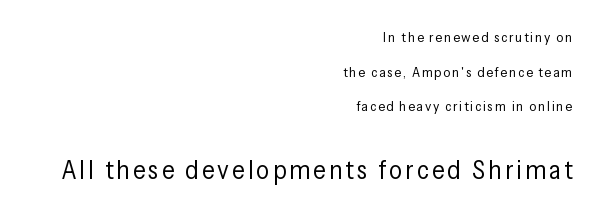
Q: Is the text bold? A: No.
Q: Is the text italic (slanted)? A: No, it is upright.
Q: Is the text underlined? A: No.
Q: How is the paragraph aligned? A: Right-aligned.
Q: Is the spacing between lines tight, normal or loose? A: Loose.
Q: Which block of text is set in a larger size, the first (top) or the second (bottom)? A: The second (bottom) one.
